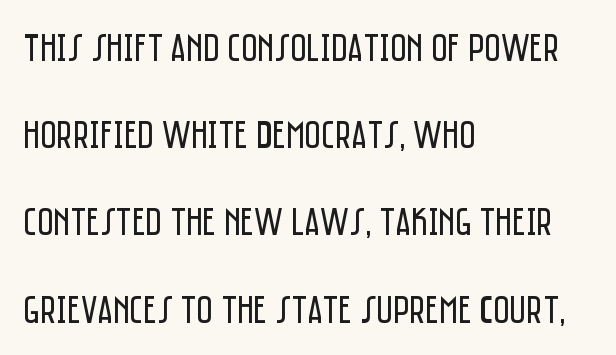
{"serif": "no", "italic": "no", "bold": "no", "weight": "regular", "width": "condensed", "stroke_contrast": "low", "x_height": "large", "monospaced": "no", "underline": "no", "align": "left", "line_spacing": "loose", "line_spacing_ratio": 2.18, "letter_spacing": "normal", "letter_spacing_em": 0.0, "glyph_px": 40}
